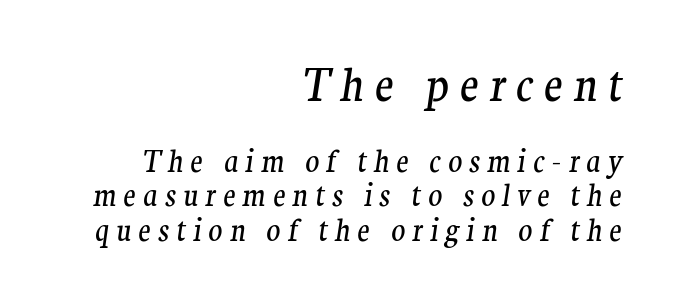
{"serif": "yes", "italic": "yes", "lean": "right", "slant_degrees": 9, "bold": "no", "weight": "regular", "width": "normal", "stroke_contrast": "medium", "x_height": "medium", "monospaced": "no", "underline": "no", "align": "right", "line_spacing_ratio": 1.18, "letter_spacing": "wide", "letter_spacing_em": 0.24, "larger_block": "first", "size_ratio": 1.52, "glyph_px": 44}
